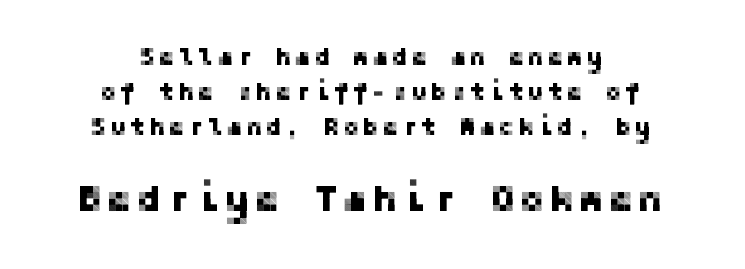
{"serif": "no", "italic": "no", "width": "normal", "stroke_contrast": "low", "x_height": "medium", "underline": "no", "align": "center", "line_spacing": "normal", "line_spacing_ratio": 1.4, "larger_block": "second", "size_ratio": 1.52, "glyph_px": 38}
